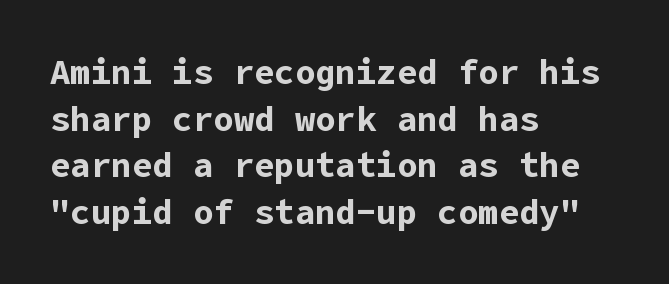
Rendered with straight, roman letterforms. These lines are composed in type without serifs. The passage shown is not underscored anywhere. Horizontally, the lines are justified to the leading edge only.
